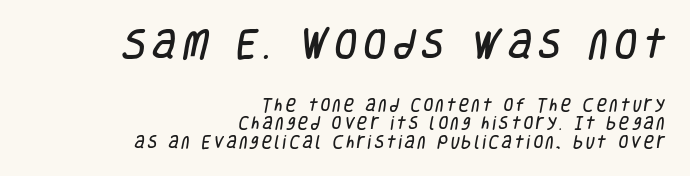
The image shows 33 px condensed sans-serif type; set right-aligned, normal line spacing (1.34x), unusually wide letter spacing (+0.2 em), not underlined; the first (top) block is 2.36x larger; low stroke contrast and a large x-height.
